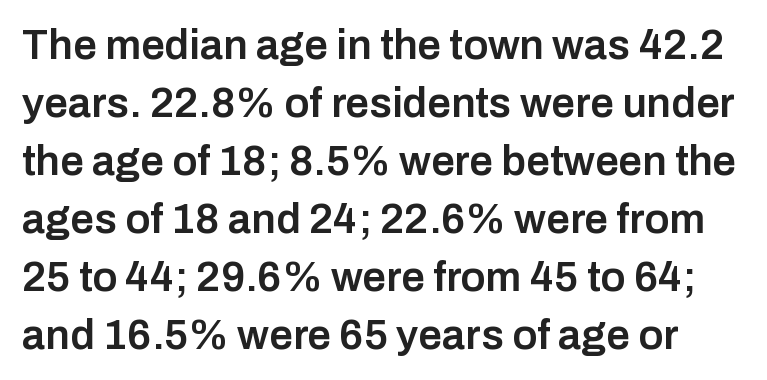
The image shows 42 px semibold sans-serif type, upright; set normal line spacing (1.38x), normal letter spacing, not underlined; low stroke contrast and a medium x-height.
